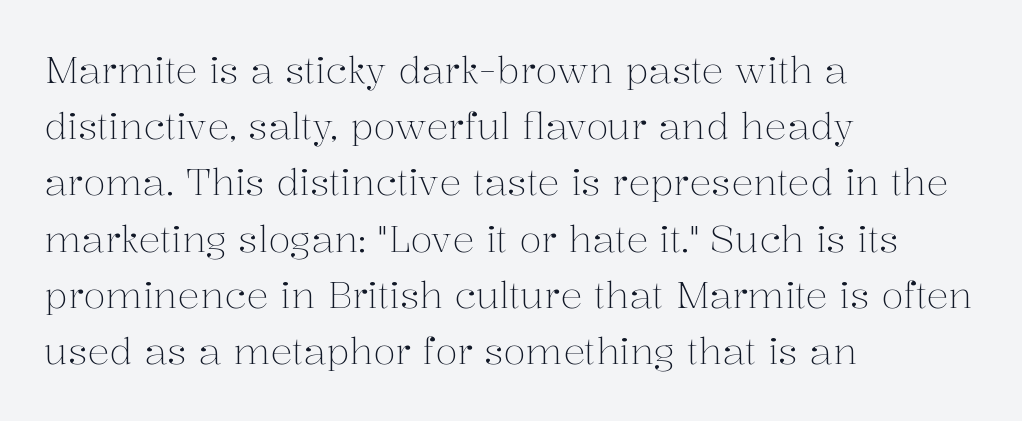
The image shows 37 px light serif type, upright; set left-aligned, normal line spacing (1.52x), normal letter spacing, not underlined; medium stroke contrast and a medium x-height.
